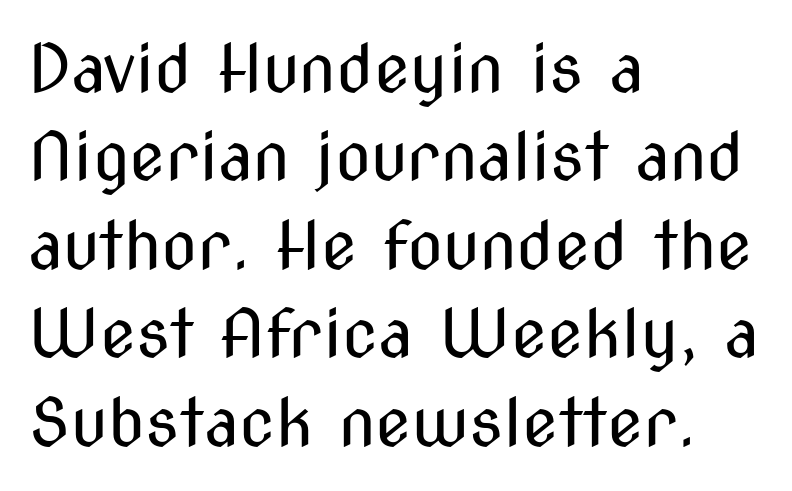
Proportional: the letters do not fall into vertical columns. Characters follow at the spacing the type designer built in. The ragged edge is on the right, which tells us the setting is flush left. Unmarked baselines from the first word to the last.
